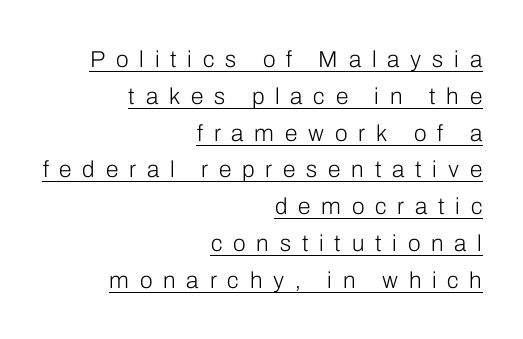
The image shows 23 px text type, upright; set right-aligned, normal line spacing (1.6x), unusually wide letter spacing (+0.47 em), underlined.
